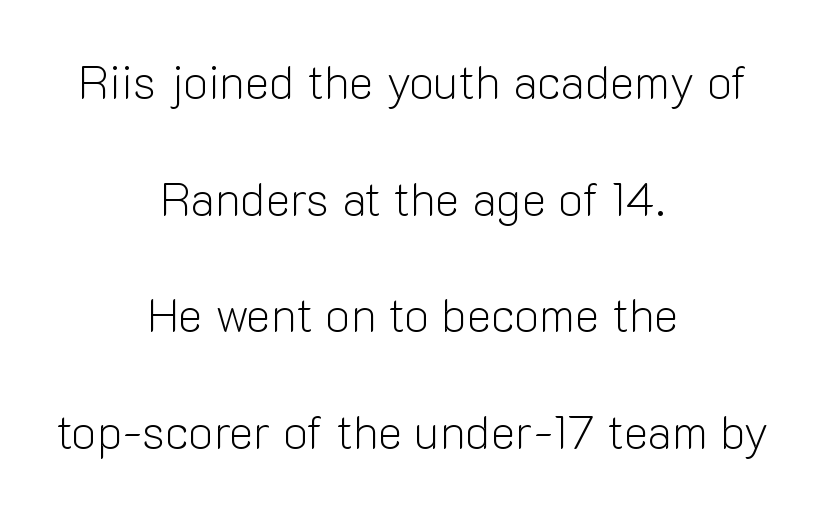
The image shows 47 px light sans-serif type, upright; set centered, loose line spacing (2.48x), normal letter spacing, not underlined; low stroke contrast and a medium x-height.
